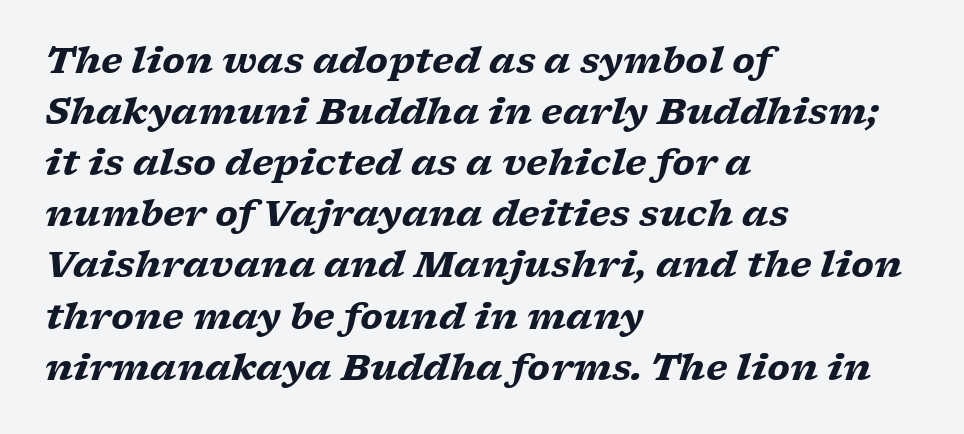
The strokes are fattened all the way to bold. Note: serifs present on the glyphs. When letters slant like this, we call the style italic. A student would call this left alignment; a typographer would say flush left, rag right. Proportional: the letters do not fall into vertical columns.
